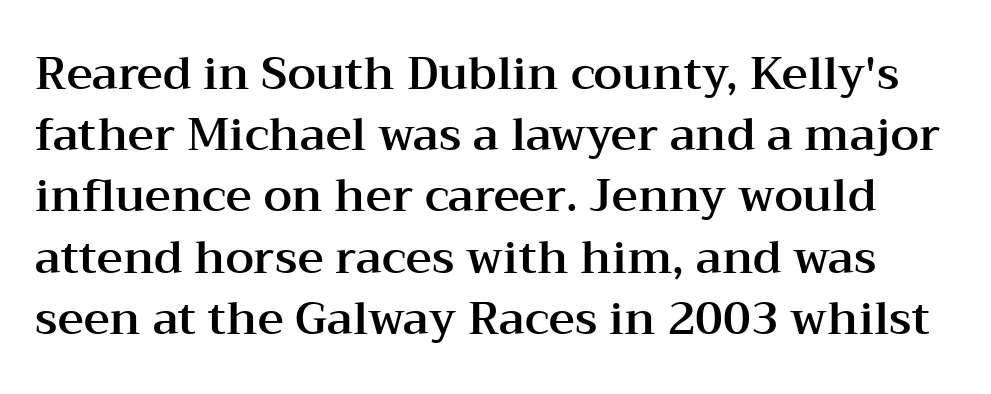
Q: Is the text italic (slanted)? A: No, it is upright.
Q: Is the typeface a serif or a sans-serif typeface? A: Serif.
Q: Is the text underlined? A: No.
Q: Is the spacing between letters normal or unusually wide? A: Normal.
Q: Is the spacing between lines tight, normal or loose? A: Normal.
Q: Width (condensed, normal, or wide)? A: Wide.
Q: Stroke contrast? A: Medium.
Q: x-height? A: Medium.
Q: Monospaced? A: No.
